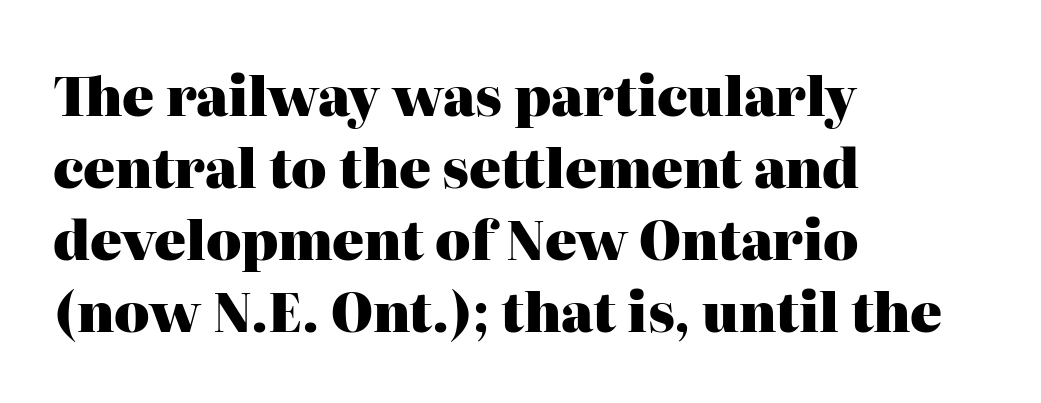
A classic flush-left, rag-right setting is used for this passage. Upright lettering throughout. Plenty of ink on the page — the face is bold. Quick note: underline off. Small tapered or slab feet sit at the stroke ends, so this counts as serif.
